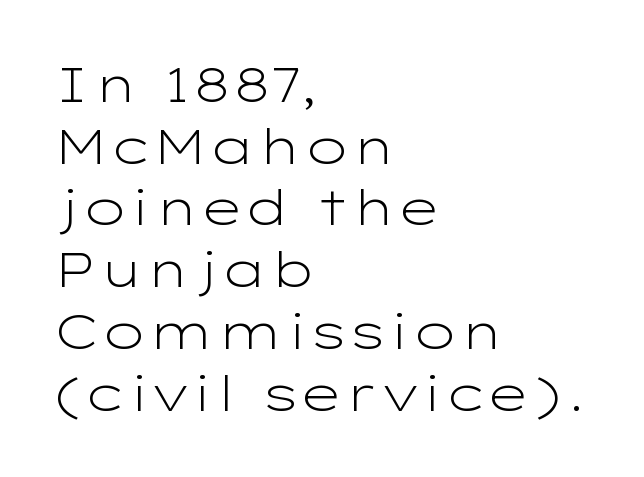
The image shows 49 px light, wide sans-serif type, upright; set left-aligned, normal line spacing (1.26x), normal letter spacing, not underlined; low stroke contrast and a medium x-height.
